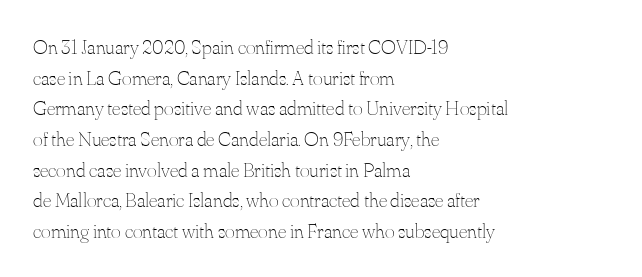
The image shows 21 px text type, upright; set left-aligned, normal line spacing (1.46x), normal letter spacing, not underlined.
